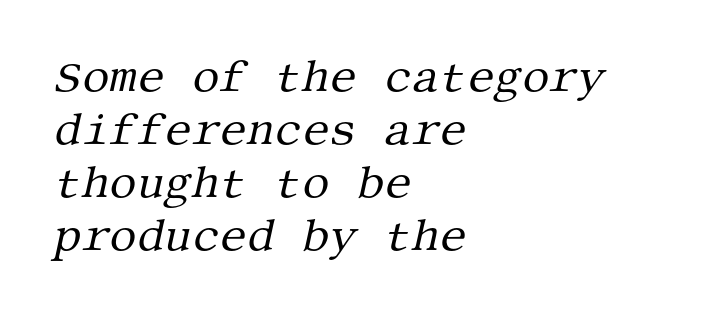
The image shows 43 px regular-weight serif type, italic (leaning right); set left-aligned, line spacing 1.23x, normal letter spacing, not underlined; medium stroke contrast and a large x-height.
